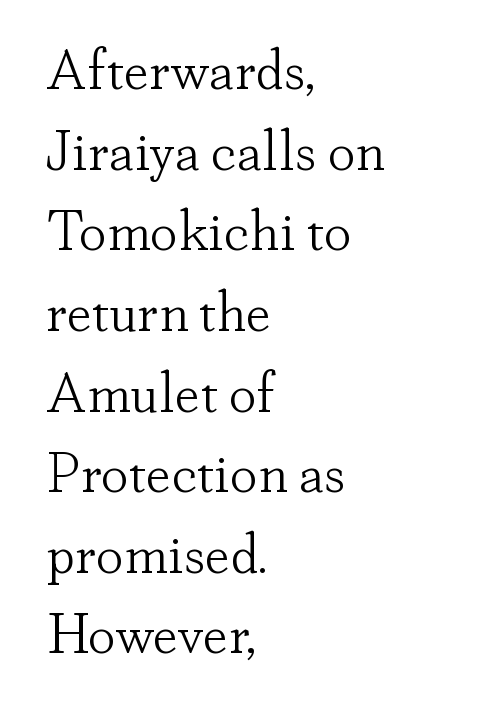
{"serif": "yes", "italic": "no", "bold": "no", "weight": "light", "width": "normal", "stroke_contrast": "low", "x_height": "small", "monospaced": "no", "underline": "no", "align": "left", "line_spacing": "normal", "line_spacing_ratio": 1.44, "letter_spacing": "normal", "letter_spacing_em": 0.0, "glyph_px": 56}
